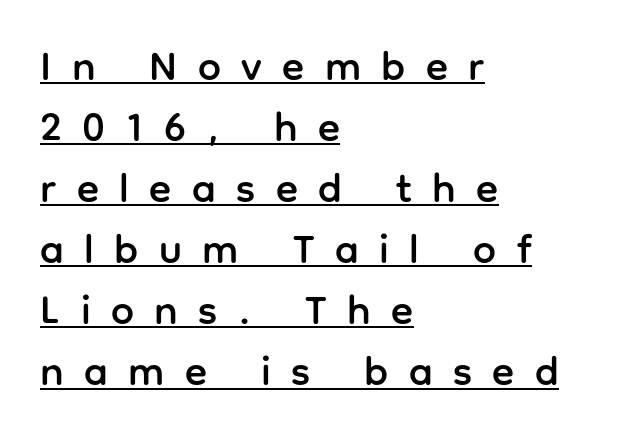
Layout note: lines flush left. To sum up the face: it is a sans, with no serifs. Unlike italic type, these characters show no tilt at all. Underlined type.
